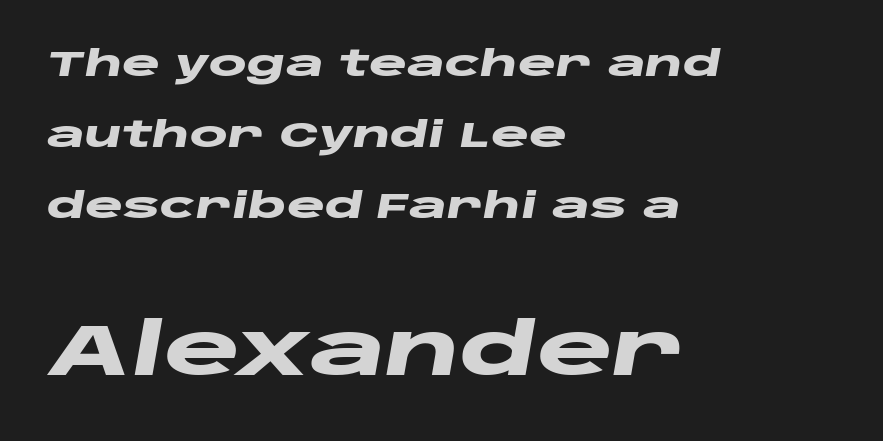
{"italic": "yes", "lean": "right", "slant_degrees": 10, "bold": "yes", "weight": "heavy", "width": "wide", "stroke_contrast": "low", "x_height": "large", "monospaced": "no", "underline": "no", "align": "left", "line_spacing": "loose", "line_spacing_ratio": 1.97, "letter_spacing": "normal", "letter_spacing_em": 0.0, "larger_block": "second", "size_ratio": 2.0, "glyph_px": 72}
